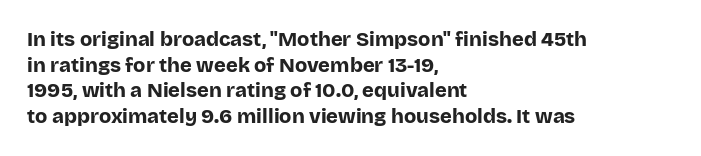
The image shows 20 px bold type, upright; set left-aligned, normal line spacing (1.28x), normal letter spacing, not underlined.
